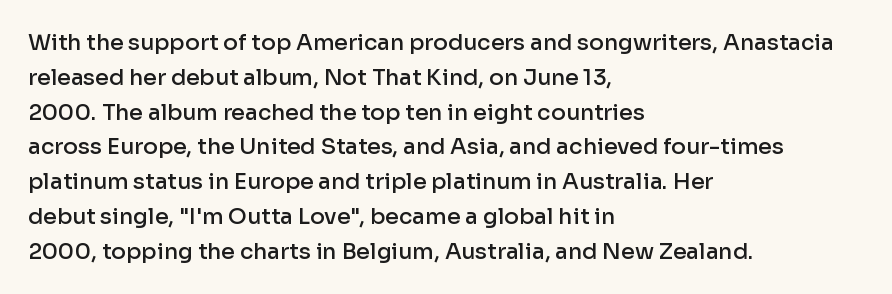
{"italic": "no", "bold": "semi", "underline": "no", "align": "left", "line_spacing": "normal", "line_spacing_ratio": 1.58, "letter_spacing": "normal", "letter_spacing_em": 0.0, "glyph_px": 22}
